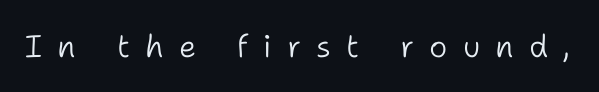
The image shows 31 px light sans-serif type, upright; set unusually wide letter spacing (+0.49 em), not underlined; low stroke contrast and a medium x-height.
